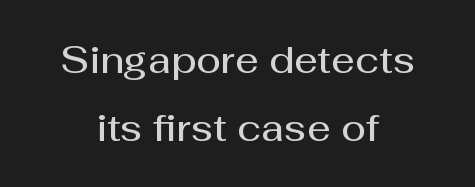
The area under the type is left untouched. The compositor balanced each line on the midline. The letters sit at their default tracking, neither squeezed nor spread. Nope, no serifs anywhere on these letters. The typesetting leans somewhat heavy: a semibold. Ordinary non-slanted type is in use.
